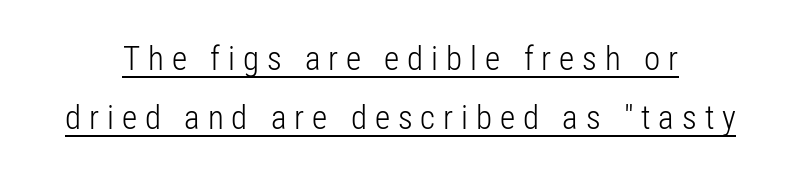
{"serif": "no", "italic": "no", "bold": "no", "weight": "light", "width": "condensed", "stroke_contrast": "low", "x_height": "medium", "monospaced": "no", "underline": "yes", "line_spacing_ratio": 1.8, "letter_spacing": "wide", "letter_spacing_em": 0.24, "glyph_px": 33}
